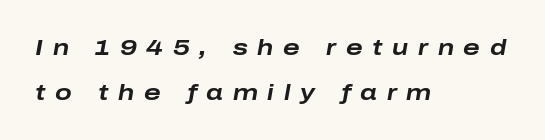
{"italic": "yes", "lean": "right", "slant_degrees": 10, "bold": "yes", "underline": "no", "align": "left", "line_spacing": "loose", "line_spacing_ratio": 2.04, "letter_spacing": "wide", "letter_spacing_em": 0.44, "glyph_px": 22}
